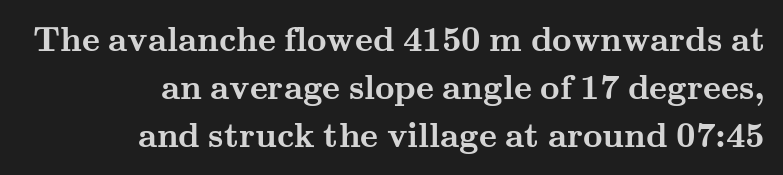
The leading is moderate, giving the passage an even texture. The text was rendered using a seriffed face with decorative stroke endings. The compositor pushed each line to the right boundary. The lettering holds an erect, upright posture throughout. Caption: bold face, heavy strokes.
